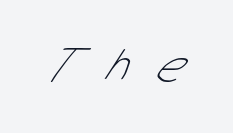
{"serif": "no", "bold": "no", "weight": "thin", "width": "condensed", "stroke_contrast": "low", "x_height": "medium", "monospaced": "no", "underline": "no", "letter_spacing": "wide", "letter_spacing_em": 0.5, "glyph_px": 54}
